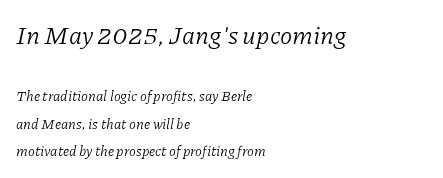
The image shows 25 px text type, italic (leaning right); set left-aligned, loose line spacing (1.97x), normal letter spacing, not underlined; the first (top) block is 1.79x larger.
